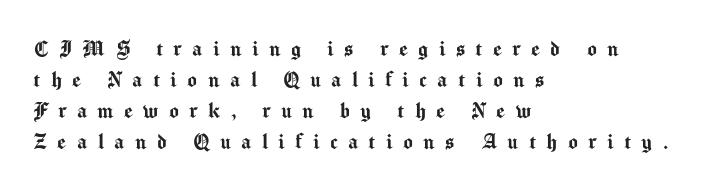
These lines were composed using upright roman letters. Each word looks stretched out because of the extra space between its letters. Does the copy run flush right? No — it runs flush left. Just letters on the line, the space beneath them empty.
